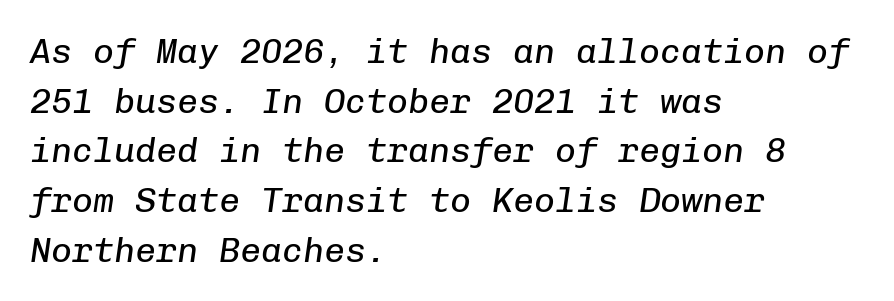
The image shows 35 px regular-weight type, italic (leaning right), monospaced; set left-aligned, normal line spacing (1.42x), normal letter spacing, not underlined; low stroke contrast and a medium x-height.
